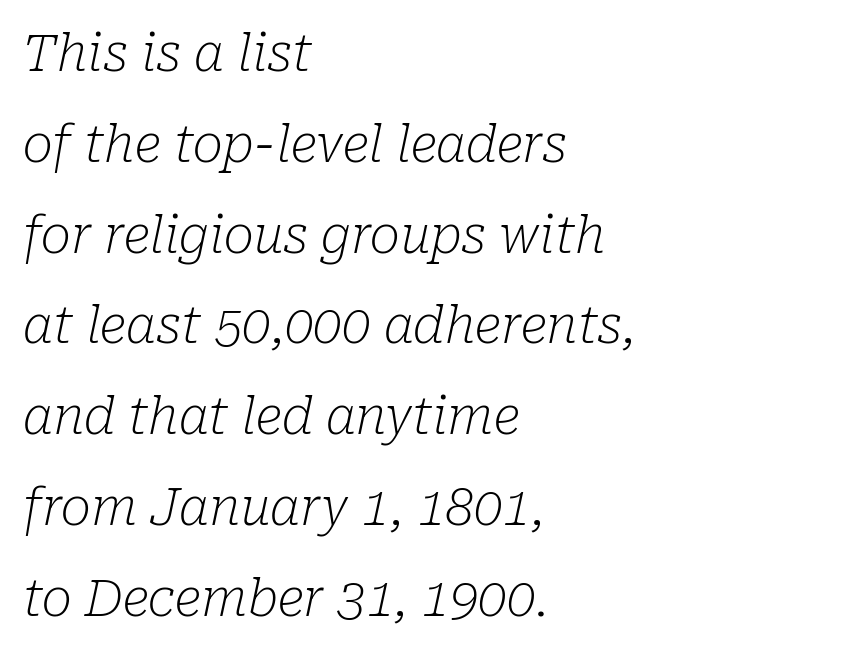
The image shows 51 px light serif type, italic (leaning right); set left-aligned, line spacing 1.78x, normal letter spacing, not underlined; low stroke contrast and a medium x-height.
